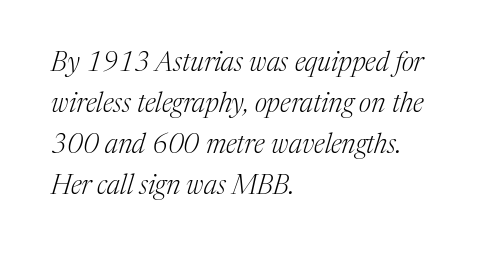
Q: Is the text bold? A: No.
Q: Is the text italic (slanted)? A: Yes, it leans right by about 17 degrees.
Q: Is the text underlined? A: No.
Q: How is the paragraph aligned? A: Left-aligned.
Q: Is the spacing between letters normal or unusually wide? A: Normal.
Q: Is the spacing between lines tight, normal or loose? A: Normal.
